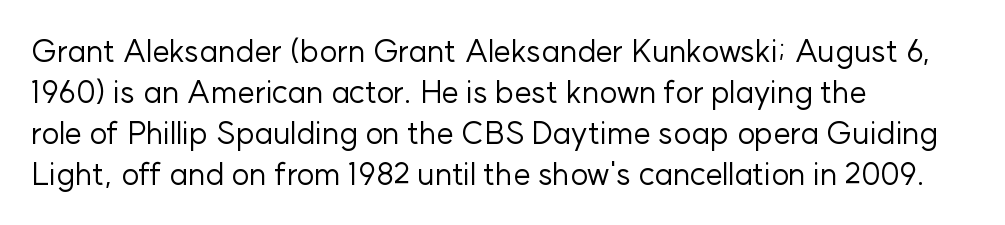
The image shows 31 px regular-weight sans-serif type, upright; set left-aligned, normal line spacing (1.32x), normal letter spacing, not underlined; low stroke contrast and a medium x-height.
